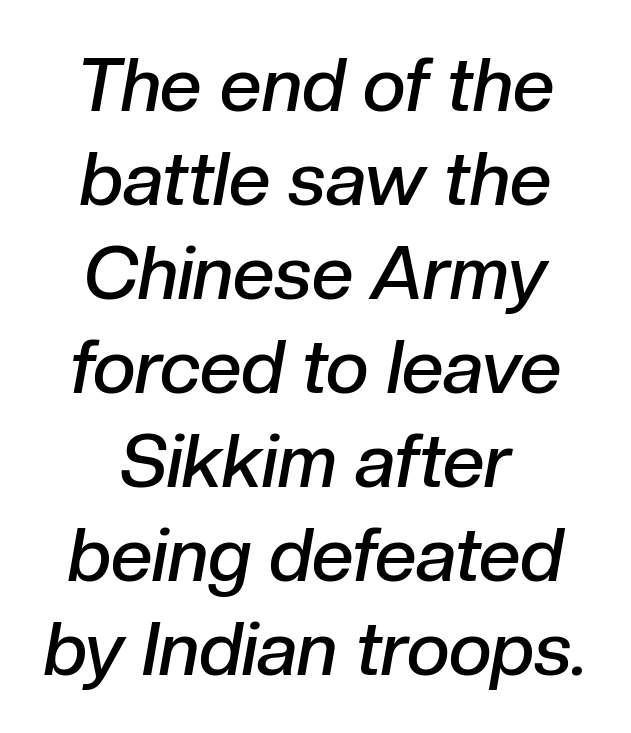
Q: Is the text bold? A: Semi-bold.
Q: Is the text italic (slanted)? A: Yes, it leans right by about 10 degrees.
Q: Is the text underlined? A: No.
Q: How is the paragraph aligned? A: Centered.
Q: Is the spacing between letters normal or unusually wide? A: Normal.
Q: Is the spacing between lines tight, normal or loose? A: Normal.
Q: Width (condensed, normal, or wide)? A: Normal.
Q: Stroke contrast? A: Low.
Q: x-height? A: Medium.
Q: Monospaced? A: No.
